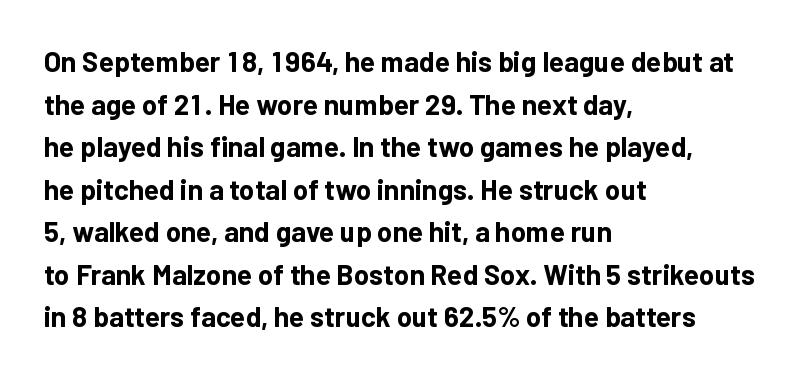
Each letter keeps its own natural width here, so spacing adapts to shape. Its strokes are broad and dark, the hallmark of bold type. The font's upright variant was chosen for this text. Classification — sans serif. Just letters on the line, the space beneath them empty. A normal amount of white space separates one row of letters from the next.
